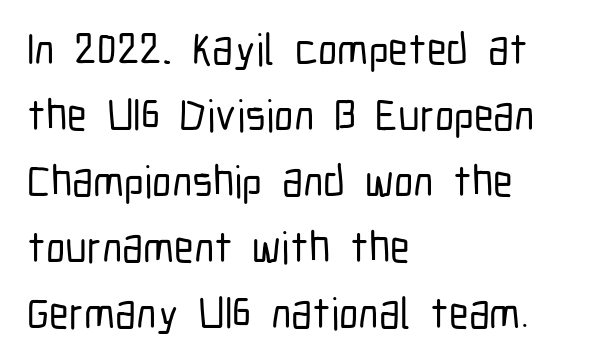
The image shows 44 px condensed sans-serif type, upright; set left-aligned, normal line spacing (1.5x), normal letter spacing, not underlined; low stroke contrast and a medium x-height.
